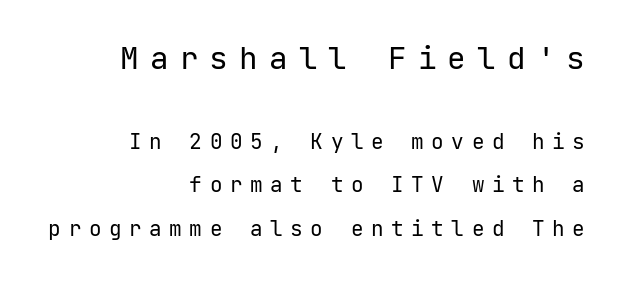
The image shows 31 px regular-weight sans-serif type, upright; set right-aligned, loose line spacing (2.09x), unusually wide letter spacing (+0.36 em), not underlined; the first (top) block is 1.48x larger; low stroke contrast and a medium x-height.
